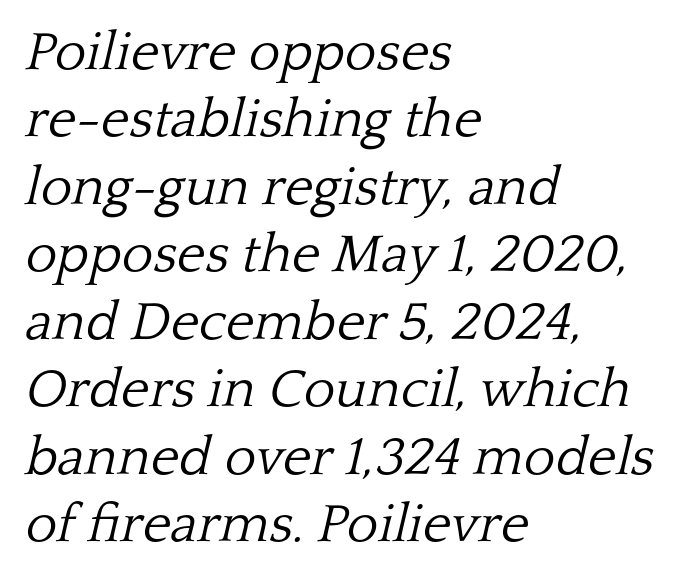
The image shows 54 px light serif type, italic (leaning right); set left-aligned, normal line spacing (1.25x), normal letter spacing, not underlined; low stroke contrast and a medium x-height.
